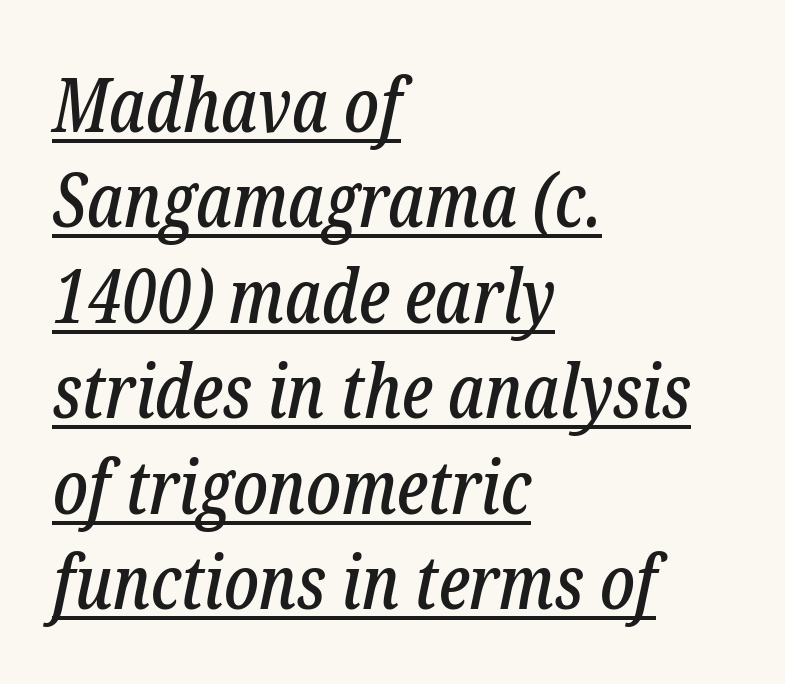
Q: Is the text italic (slanted)? A: Yes, it leans right by about 12 degrees.
Q: Is the typeface a serif or a sans-serif typeface? A: Serif.
Q: Is the text underlined? A: Yes.
Q: How is the paragraph aligned? A: Left-aligned.
Q: Is the spacing between letters normal or unusually wide? A: Normal.
Q: Is the spacing between lines tight, normal or loose? A: Normal.
Q: Width (condensed, normal, or wide)? A: Condensed.
Q: Stroke contrast? A: Low.
Q: x-height? A: Medium.
Q: Monospaced? A: No.
